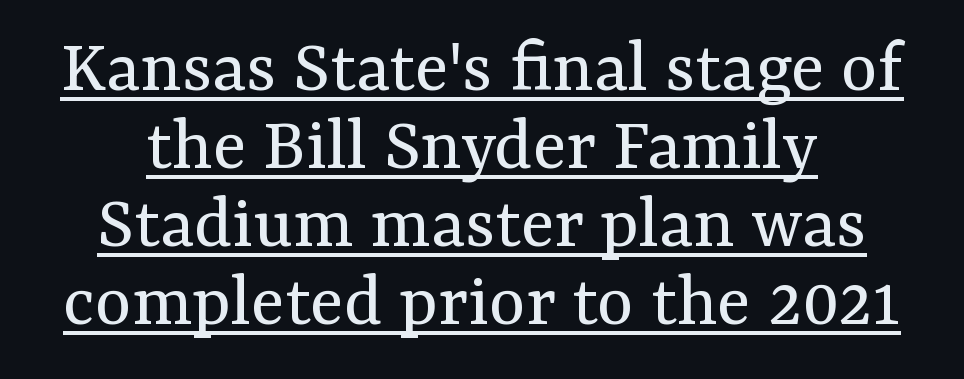
The image shows 78 px regular-weight serif type, upright; set tight line spacing (1.0x), normal letter spacing, underlined; medium stroke contrast and a medium x-height.
